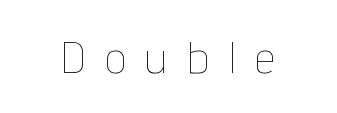
Q: Is the text bold? A: No.
Q: Is the text italic (slanted)? A: No, it is upright.
Q: Is the text underlined? A: No.
Q: Is the spacing between letters normal or unusually wide? A: Unusually wide.
Q: Width (condensed, normal, or wide)? A: Condensed.
Q: Stroke contrast? A: Low.
Q: x-height? A: Medium.
Q: Monospaced? A: No.
